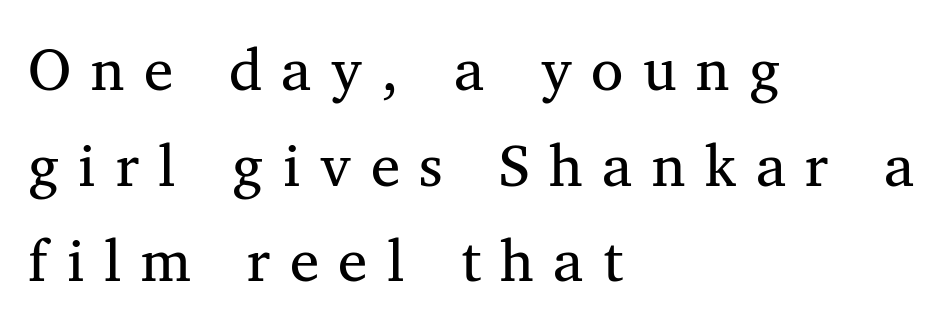
Q: Is the text bold? A: No.
Q: Is the typeface a serif or a sans-serif typeface? A: Serif.
Q: Is the text underlined? A: No.
Q: How is the paragraph aligned? A: Left-aligned.
Q: Is the spacing between letters normal or unusually wide? A: Unusually wide.
Q: Is the spacing between lines tight, normal or loose? A: Normal.
Q: Width (condensed, normal, or wide)? A: Normal.
Q: Stroke contrast? A: Medium.
Q: x-height? A: Medium.
Q: Monospaced? A: No.
